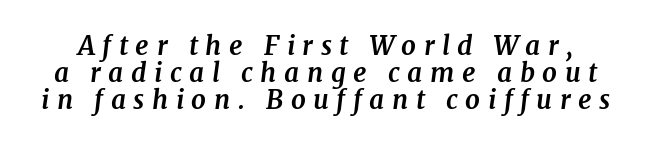
{"italic": "yes", "lean": "right", "slant_degrees": 7, "bold": "yes", "underline": "no", "line_spacing": "tight", "line_spacing_ratio": 1.03, "letter_spacing": "wide", "letter_spacing_em": 0.29, "glyph_px": 26}
